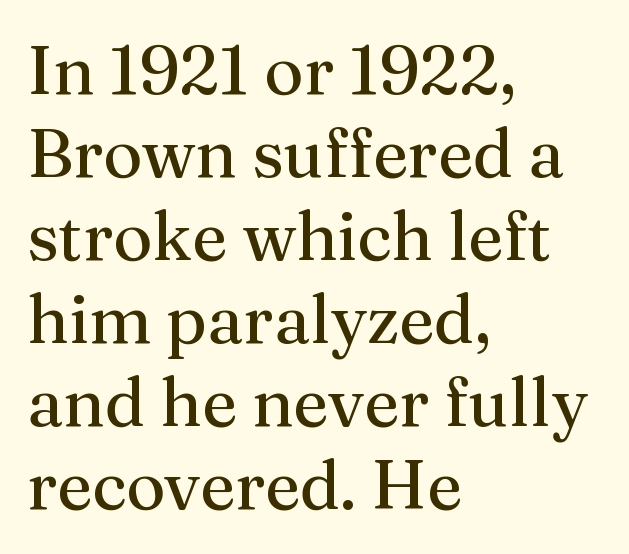
{"serif": "yes", "italic": "no", "bold": "no", "weight": "regular", "width": "normal", "stroke_contrast": "medium", "x_height": "medium", "monospaced": "no", "underline": "no", "align": "left", "line_spacing_ratio": 1.22, "letter_spacing": "normal", "letter_spacing_em": 0.0, "glyph_px": 68}
